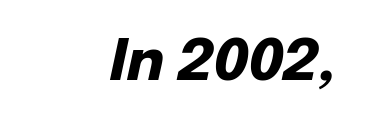
{"italic": "yes", "lean": "right", "slant_degrees": 12, "bold": "yes", "weight": "heavy", "width": "normal", "stroke_contrast": "low", "x_height": "medium", "monospaced": "no", "underline": "no", "letter_spacing": "normal", "letter_spacing_em": 0.0, "glyph_px": 57}
